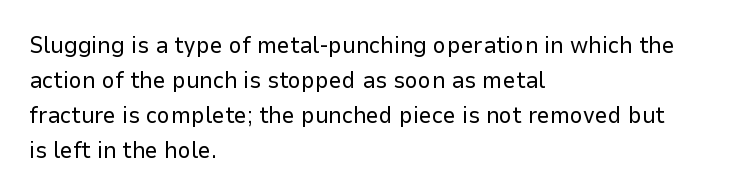
Weight: not bold — regular or lighter. The typesetter chose a ragged-right arrangement here. Each new line begins a customary step beneath the previous one. You could call the tracking neutral — neither tight nor loose. Only glyphs here, with clear space below each row. You can tell it's not italic because the verticals are truly vertical.
